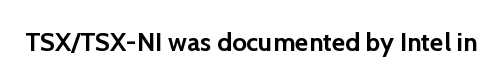
Only glyphs here, with clear space below each row. Rendered with straight, roman letterforms. The glyphs have the mass of a bold cut. Observe the ordinary spacing: letters are neighbours, not strangers.
